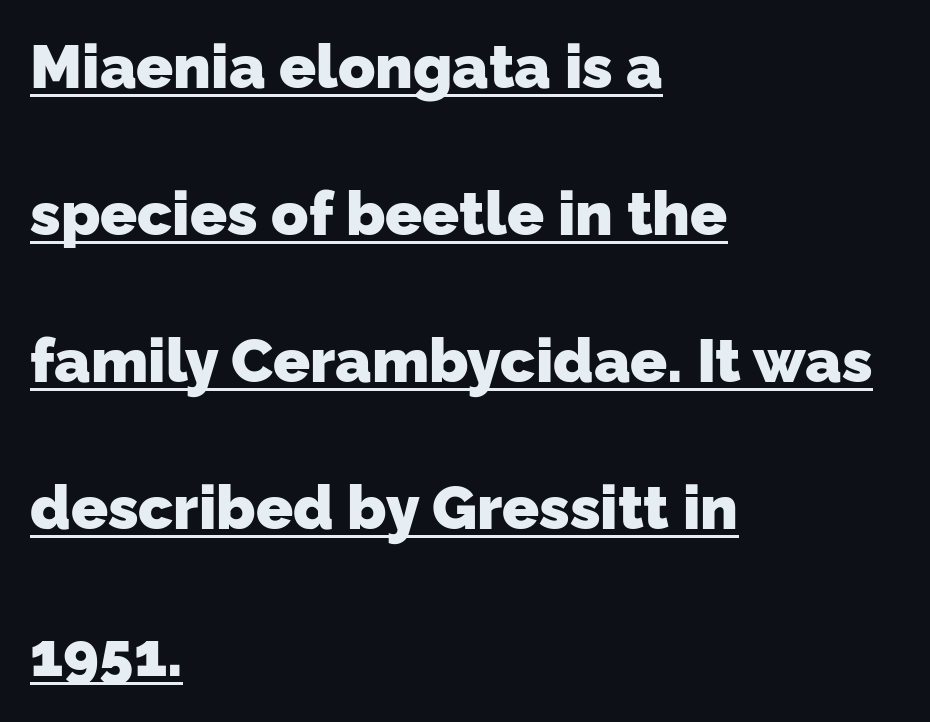
Do the characters align in a grid? No, the font is proportional. Does a line run under the words? Yes, clearly. In terms of letterform style, serifs are entirely absent. The rendering anchors every line to the left-hand side. There is no visible air inserted between adjacent glyphs.
